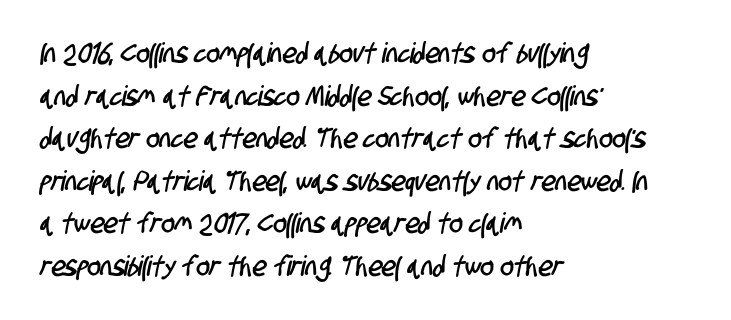
Q: Is the typeface a serif or a sans-serif typeface? A: Sans-serif.
Q: Is the text underlined? A: No.
Q: How is the paragraph aligned? A: Left-aligned.
Q: Is the spacing between letters normal or unusually wide? A: Normal.
Q: Is the spacing between lines tight, normal or loose? A: Normal.
Q: Width (condensed, normal, or wide)? A: Condensed.
Q: Stroke contrast? A: Low.
Q: x-height? A: Large.
Q: Monospaced? A: No.
